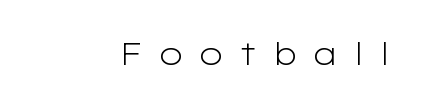
Each letter keeps its own natural width here, so spacing adapts to shape. The tracking reads as deliberately expanded to a designer's eye. The gap between lines stays unmarked. On a weight scale, this lands at 450 or below. A sans-serif font was chosen for this passage. Notice how the stems are strictly vertical — no italics here.
